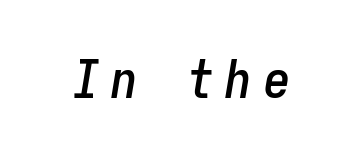
The image shows 53 px condensed type, italic (leaning right), monospaced; set unusually wide letter spacing (+0.22 em), not underlined; low stroke contrast and a medium x-height.
